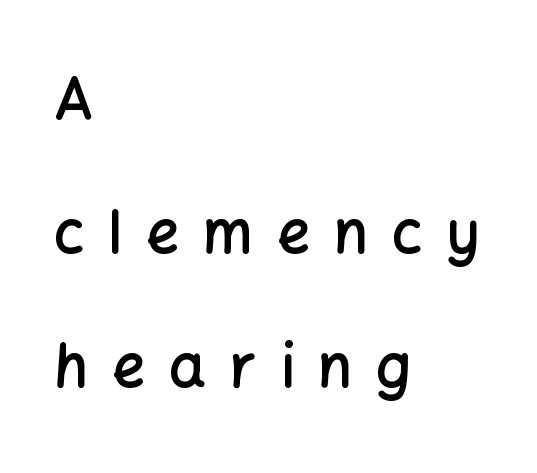
{"serif": "no", "italic": "no", "bold": "semi", "weight": "semibold", "width": "normal", "stroke_contrast": "low", "x_height": "medium", "monospaced": "no", "underline": "no", "align": "left", "line_spacing": "loose", "line_spacing_ratio": 2.31, "letter_spacing": "wide", "letter_spacing_em": 0.41, "glyph_px": 58}
